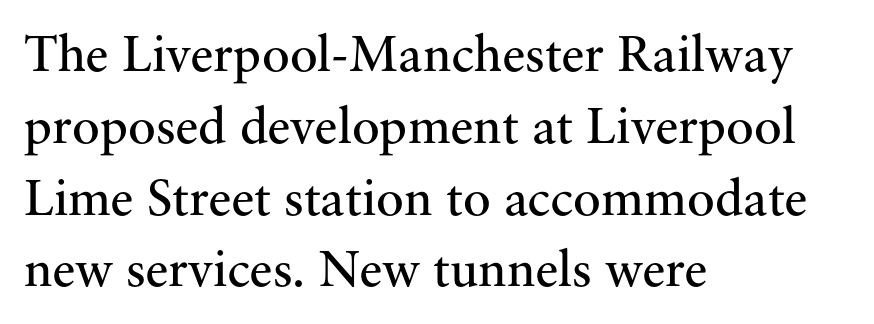
The vertical gap from one line to the next is medium. The letters stand straight up with perfectly vertical stems. Does the type have serifs? Yes, each stem ends in a small foot. The space directly below the letters is spotless.
